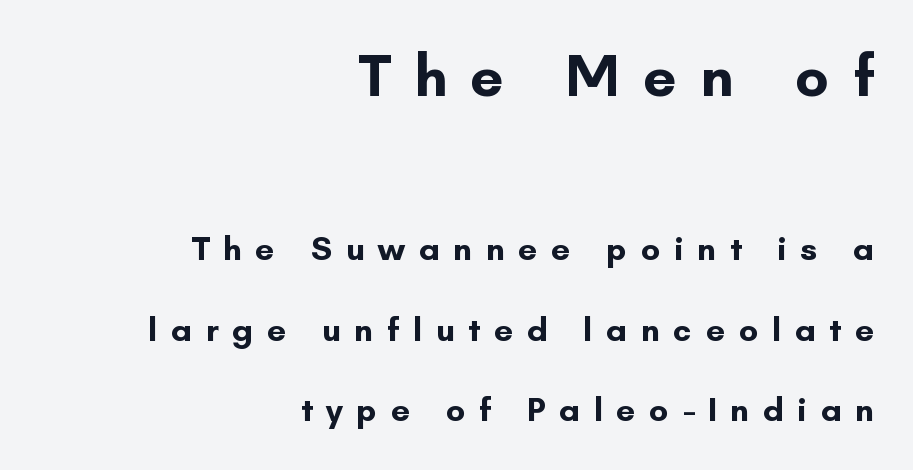
The text was rendered using a sans face with plain stroke endings. Two sizes are in play, and the larger belongs to the first block. Rows of type keep a wide berth in the vertical direction. If you drew a line through each stem, it would be perfectly vertical.
